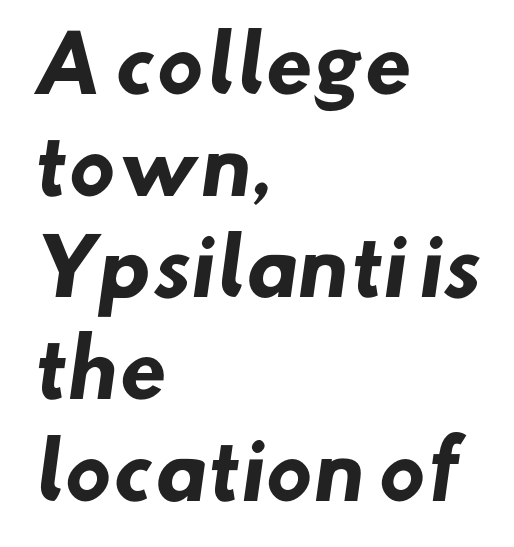
{"serif": "no", "bold": "yes", "weight": "heavy", "width": "normal", "stroke_contrast": "low", "x_height": "small", "monospaced": "no", "underline": "no", "align": "left", "line_spacing": "normal", "line_spacing_ratio": 1.32, "letter_spacing": "normal", "letter_spacing_em": 0.0, "glyph_px": 77}
